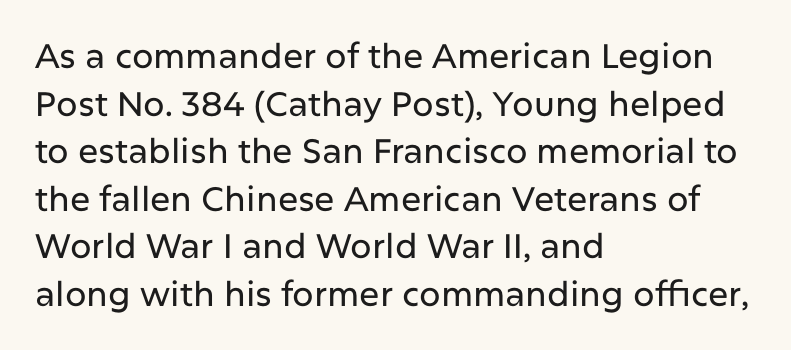
The image shows 34 px sans-serif type, upright; set left-aligned, normal line spacing (1.4x), normal letter spacing, not underlined; low stroke contrast and a medium x-height.
